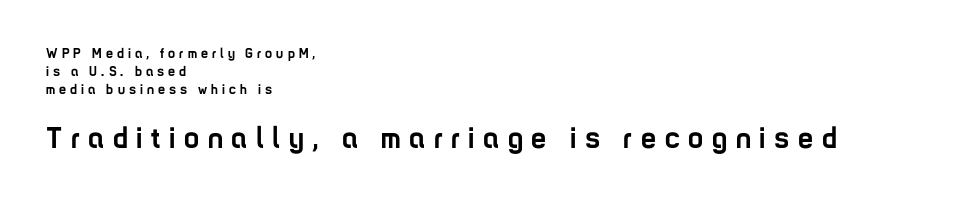
Q: Is the text bold? A: Yes.
Q: Is the text italic (slanted)? A: No, it is upright.
Q: Is the typeface a serif or a sans-serif typeface? A: Sans-serif.
Q: Is the text underlined? A: No.
Q: How is the paragraph aligned? A: Left-aligned.
Q: Is the spacing between letters normal or unusually wide? A: Unusually wide.
Q: Is the spacing between lines tight, normal or loose? A: Normal.
Q: Which block of text is set in a larger size, the first (top) or the second (bottom)? A: The second (bottom) one.
Q: Width (condensed, normal, or wide)? A: Condensed.
Q: Stroke contrast? A: Low.
Q: x-height? A: Medium.
Q: Monospaced? A: No.
